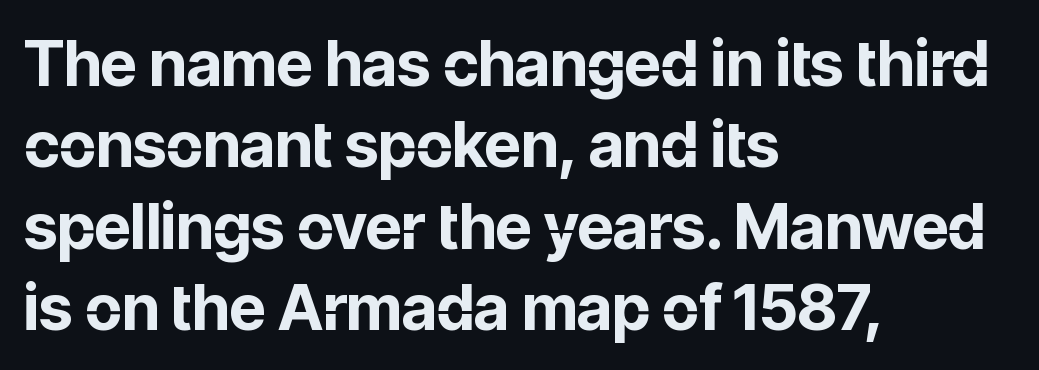
The image shows 63 px bold sans-serif type, upright; set left-aligned, normal line spacing (1.29x), normal letter spacing, not underlined; low stroke contrast and a medium x-height.
